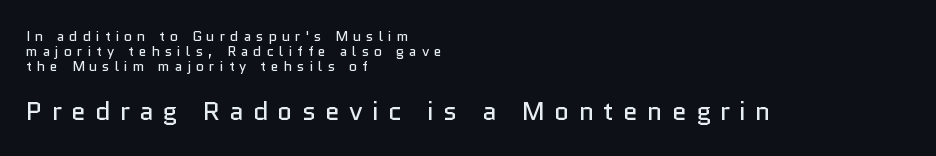
{"italic": "no", "bold": "no", "underline": "no", "align": "left", "line_spacing": "tight", "line_spacing_ratio": 1.07, "letter_spacing": "wide", "letter_spacing_em": 0.36, "larger_block": "second", "size_ratio": 1.86, "glyph_px": 26}
